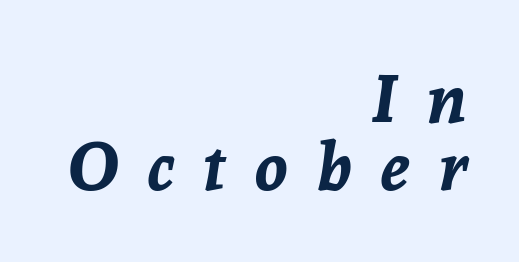
One-word summary of the alignment: right. Vertical spacing — tight. Beneath every word, the page is bare. Do the characters align in a grid? No, the font is proportional.
